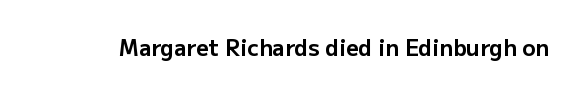
The image shows 22 px bold type, upright; set normal letter spacing, not underlined.
